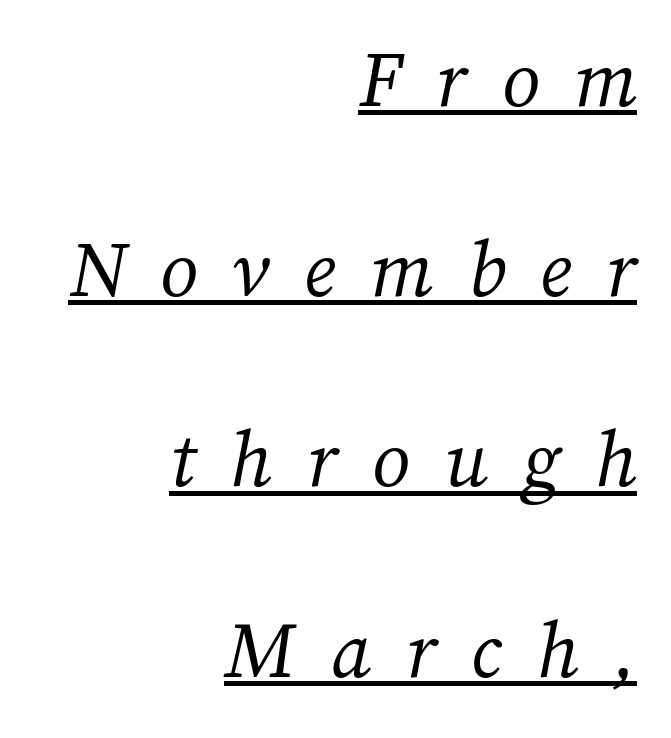
The image shows 77 px regular-weight serif type, italic (leaning right); set right-aligned, loose line spacing (2.47x), unusually wide letter spacing (+0.45 em), underlined; medium stroke contrast and a medium x-height.
